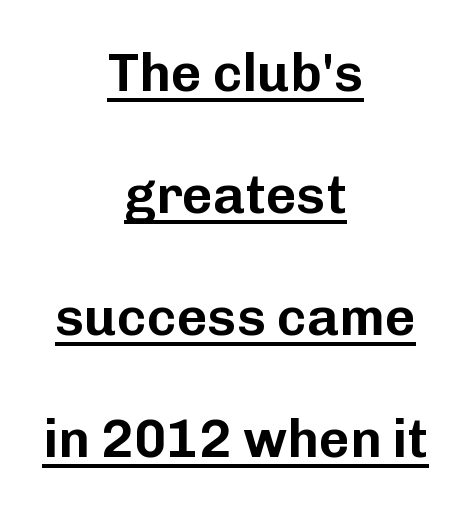
Q: Is the text italic (slanted)? A: No, it is upright.
Q: Is the typeface a serif or a sans-serif typeface? A: Sans-serif.
Q: Is the text underlined? A: Yes.
Q: How is the paragraph aligned? A: Centered.
Q: Is the spacing between letters normal or unusually wide? A: Normal.
Q: Is the spacing between lines tight, normal or loose? A: Loose.
Q: Width (condensed, normal, or wide)? A: Normal.
Q: Stroke contrast? A: Low.
Q: x-height? A: Medium.
Q: Monospaced? A: No.
